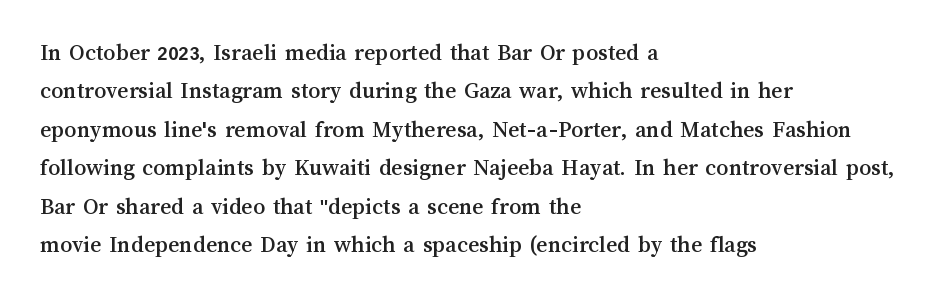
Q: Is the text italic (slanted)? A: No, it is upright.
Q: Is the text underlined? A: No.
Q: How is the paragraph aligned? A: Left-aligned.
Q: Is the spacing between letters normal or unusually wide? A: Normal.
Q: Is the spacing between lines tight, normal or loose? A: Normal.
